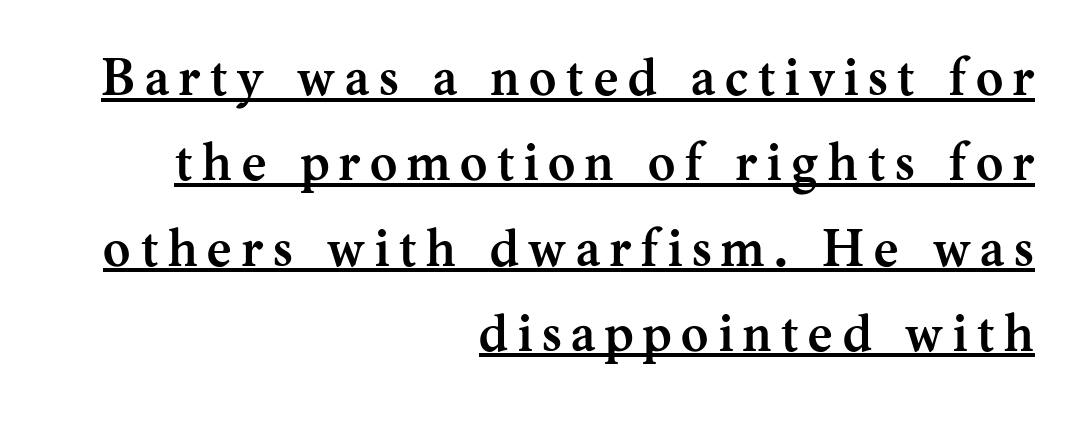
The image shows 52 px semibold serif type, upright; set right-aligned, normal line spacing (1.64x), underlined; medium stroke contrast and a medium x-height.
